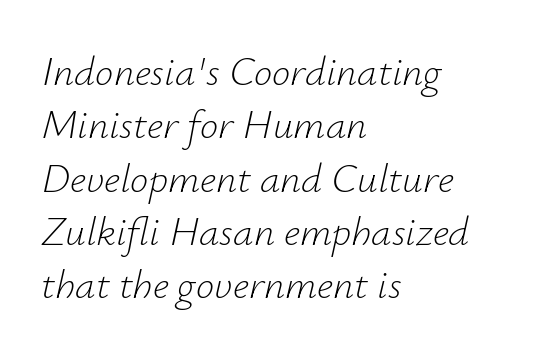
{"italic": "yes", "lean": "right", "slant_degrees": 12, "bold": "no", "weight": "light", "width": "normal", "stroke_contrast": "low", "x_height": "small", "monospaced": "no", "underline": "no", "align": "left", "line_spacing": "normal", "line_spacing_ratio": 1.3, "letter_spacing": "normal", "letter_spacing_em": 0.0, "glyph_px": 41}
